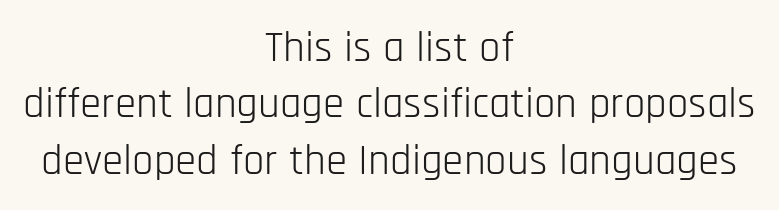
Stroke terminals: plain, sans-serif. Baseline-to-baseline distance is the conventional proportion of letter height. The gap between lines stays unmarked. Leftover space on each line is divided equally before and after the words. Here the designer chose a conventional face with non-uniform glyph widths.
